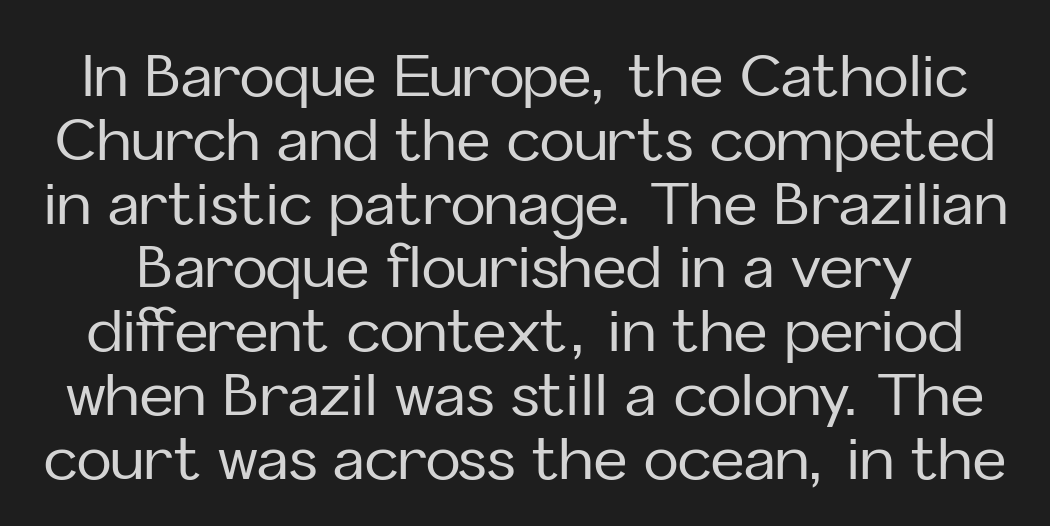
Q: Is the text italic (slanted)? A: No, it is upright.
Q: Is the typeface a serif or a sans-serif typeface? A: Sans-serif.
Q: Is the text underlined? A: No.
Q: Is the spacing between letters normal or unusually wide? A: Normal.
Q: Is the spacing between lines tight, normal or loose? A: Tight.
Q: Width (condensed, normal, or wide)? A: Normal.
Q: Stroke contrast? A: Low.
Q: x-height? A: Medium.
Q: Monospaced? A: No.
